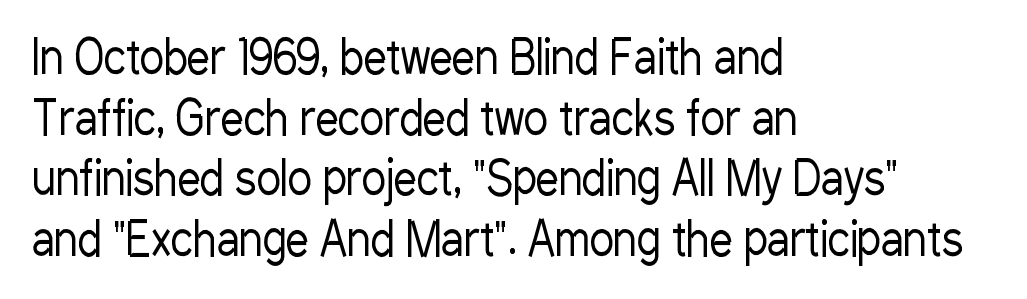
Q: Is the text bold? A: No.
Q: Is the text italic (slanted)? A: No, it is upright.
Q: Is the typeface a serif or a sans-serif typeface? A: Sans-serif.
Q: Is the text underlined? A: No.
Q: How is the paragraph aligned? A: Left-aligned.
Q: Is the spacing between letters normal or unusually wide? A: Normal.
Q: Is the spacing between lines tight, normal or loose? A: Normal.
Q: Width (condensed, normal, or wide)? A: Condensed.
Q: Stroke contrast? A: Low.
Q: x-height? A: Medium.
Q: Monospaced? A: No.
